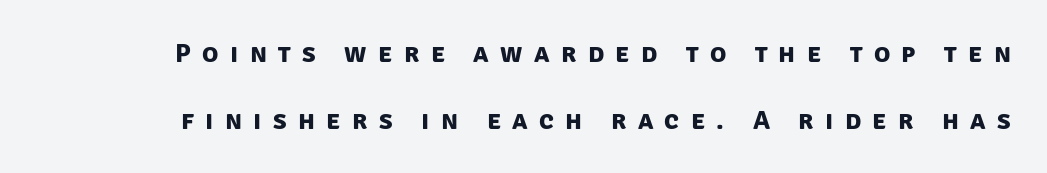
Emphasis by weight is at full strength: bold. The type is letterspaced generously, with wide tracking. Descender tails drop into unmarked territory. The passage shown stacks its lines with a broad gap.
